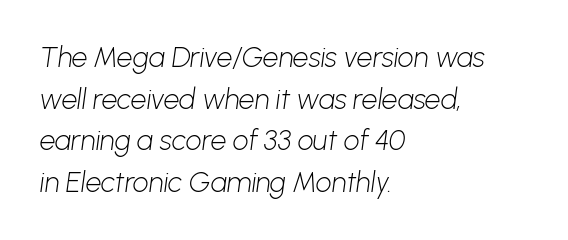
Q: Is the text bold? A: No.
Q: Is the typeface a serif or a sans-serif typeface? A: Sans-serif.
Q: Is the text underlined? A: No.
Q: How is the paragraph aligned? A: Left-aligned.
Q: Is the spacing between letters normal or unusually wide? A: Normal.
Q: Is the spacing between lines tight, normal or loose? A: Normal.
Q: Width (condensed, normal, or wide)? A: Normal.
Q: Stroke contrast? A: Low.
Q: x-height? A: Medium.
Q: Monospaced? A: No.
